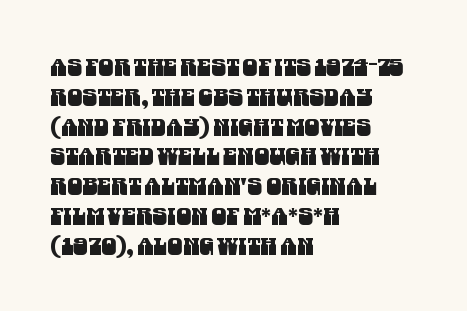
Q: Is the text underlined? A: No.
Q: How is the paragraph aligned? A: Left-aligned.
Q: Is the spacing between letters normal or unusually wide? A: Normal.
